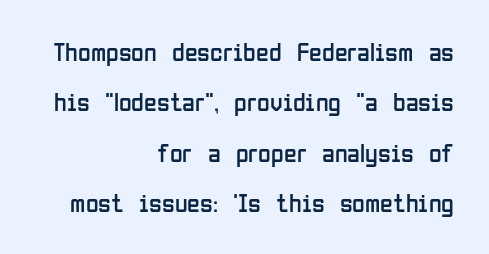
The characters are drawn with everyday or finer stroke widths. How are the letters spaced? Ordinarily, with no added tracking. The typography opts for an upright posture over an oblique one. The rendering uses a large line-height, opening up the rows. All the whitespace from short lines collects on the left.
